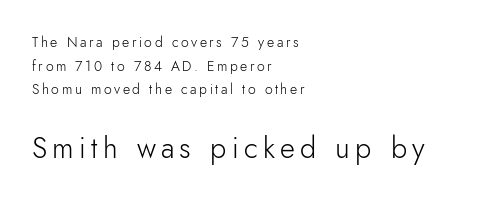
The image shows 29 px light sans-serif type, upright; set left-aligned, normal line spacing (1.68x), not underlined; the second (bottom) block is 2.07x larger; low stroke contrast and a small x-height.
